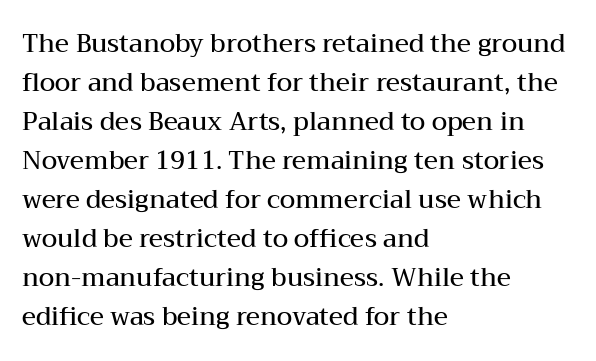
Nope, not italic — everything's standing straight. Semibold letterforms, between regular and bold. A typesetter would call this leading conventional body-copy spacing. Any mark beneath the type? The region is blank. The rendering anchors every line to the left-hand side. Letter spacing: default.
